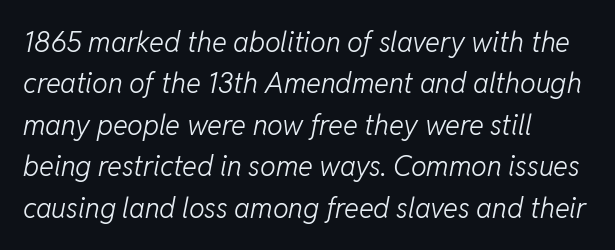
{"italic": "yes", "lean": "right", "slant_degrees": 11, "bold": "no", "weight": "light", "width": "normal", "stroke_contrast": "low", "x_height": "medium", "monospaced": "no", "underline": "no", "align": "left", "line_spacing": "normal", "line_spacing_ratio": 1.48, "letter_spacing": "normal", "letter_spacing_em": 0.0, "glyph_px": 28}
